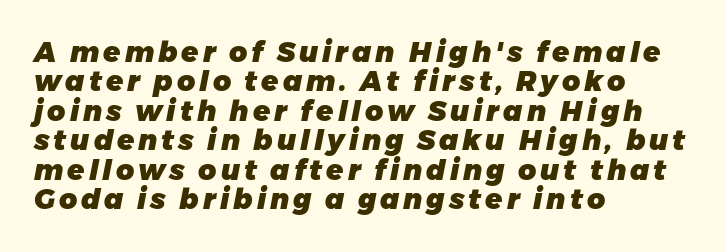
The image shows 28 px heavy type, italic (leaning right); set left-aligned, tight line spacing (1.05x), not underlined; low stroke contrast and a medium x-height.
